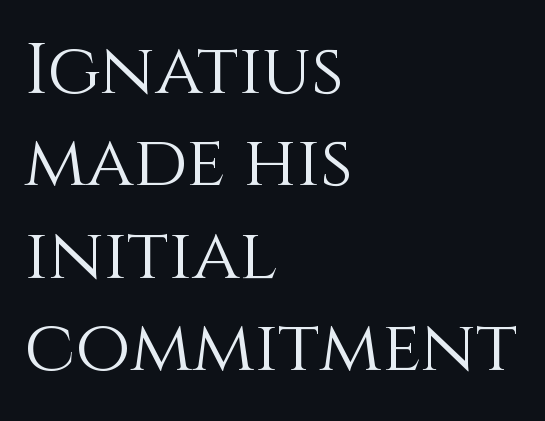
The image shows 71 px light type, upright; set left-aligned, normal line spacing (1.3x), normal letter spacing, not underlined; a large x-height.
